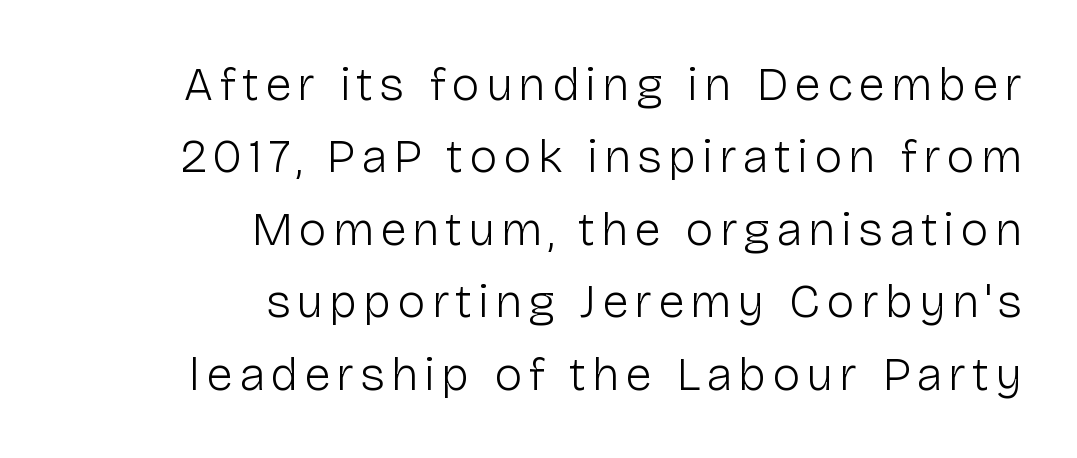
In CSS terms this would be text-align: right. The rendering uses natural spacing where letterforms have individual widths. The face used here is a sans, in the tradition of grotesques and geometrics. These lines were composed using upright roman letters. Each new line begins a customary step beneath the previous one.
